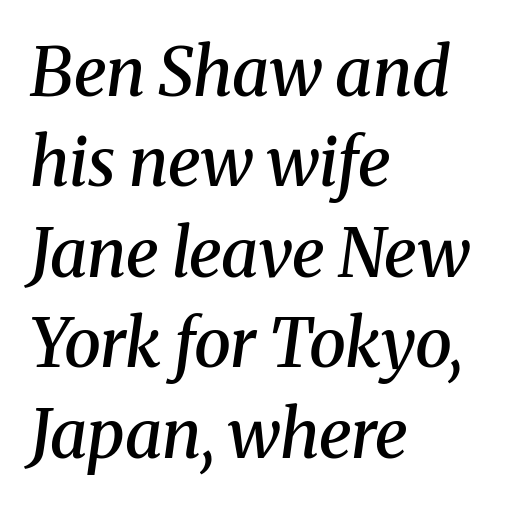
{"serif": "yes", "italic": "yes", "lean": "right", "slant_degrees": 8, "bold": "semi", "weight": "semibold", "width": "normal", "stroke_contrast": "medium", "x_height": "medium", "monospaced": "no", "underline": "no", "align": "left", "line_spacing": "normal", "line_spacing_ratio": 1.35, "letter_spacing": "normal", "letter_spacing_em": 0.0, "glyph_px": 67}
